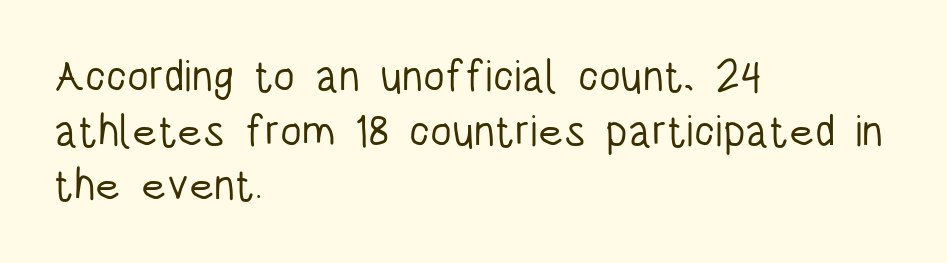
Summary of weight: not heavy and not bold. Where is the straight margin? On the left. Notice how the stems are strictly vertical — no italics here. Font category for this specimen: sans-serif.
